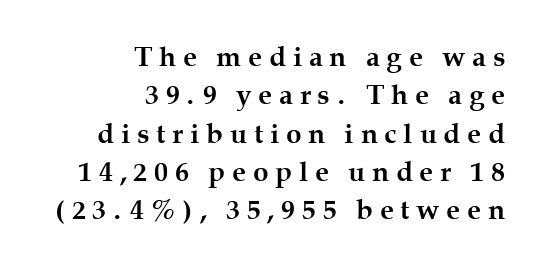
The image shows 28 px semibold serif type, upright; set right-aligned, normal line spacing (1.37x), unusually wide letter spacing (+0.24 em), not underlined; medium stroke contrast and a medium x-height.
